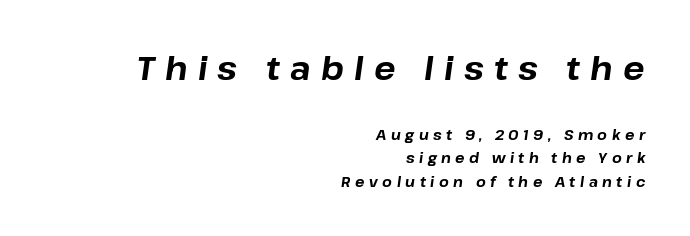
Q: Is the text bold? A: Yes.
Q: Is the text italic (slanted)? A: Yes, it leans right by about 8 degrees.
Q: Is the text underlined? A: No.
Q: How is the paragraph aligned? A: Right-aligned.
Q: Is the spacing between letters normal or unusually wide? A: Unusually wide.
Q: Is the spacing between lines tight, normal or loose? A: Normal.
Q: Which block of text is set in a larger size, the first (top) or the second (bottom)? A: The first (top) one.
Q: Width (condensed, normal, or wide)? A: Normal.
Q: Stroke contrast? A: Low.
Q: x-height? A: Medium.
Q: Monospaced? A: No.
